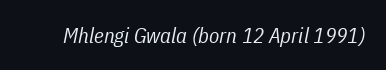
Q: Is the text bold? A: No.
Q: Is the text italic (slanted)? A: Yes, it leans right by about 11 degrees.
Q: Is the text underlined? A: No.
Q: Is the spacing between letters normal or unusually wide? A: Normal.
